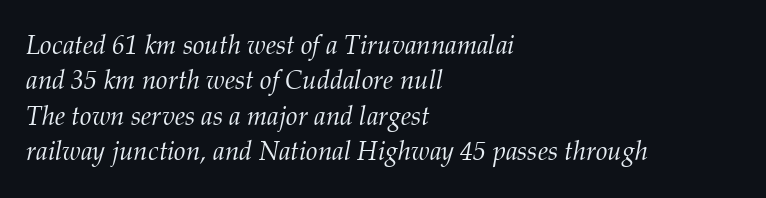
Q: Is the text bold? A: No.
Q: Is the text italic (slanted)? A: Yes, it leans right by about 12 degrees.
Q: Is the text underlined? A: No.
Q: How is the paragraph aligned? A: Left-aligned.
Q: Is the spacing between letters normal or unusually wide? A: Normal.
Q: Is the spacing between lines tight, normal or loose? A: Normal.
